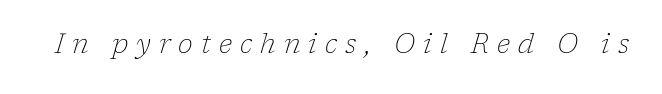
Q: Is the text bold? A: No.
Q: Is the text italic (slanted)? A: Yes, it leans right by about 17 degrees.
Q: Is the text underlined? A: No.
Q: Is the spacing between letters normal or unusually wide? A: Unusually wide.
